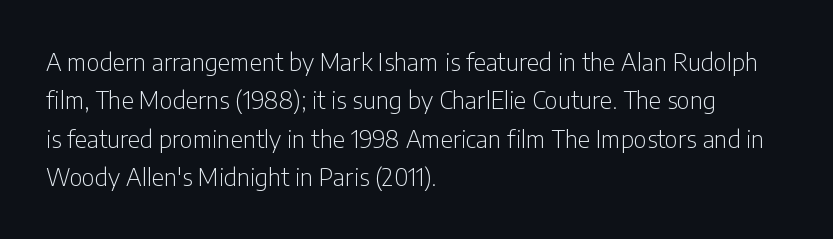
Plain, unruled lines of type. No heavy texture on the line: the type isn't bold. Look at the tracking — it's just the regular setting, nothing added. The axis of the letterforms is exactly vertical. The rows are spaced the way most documents space them.
